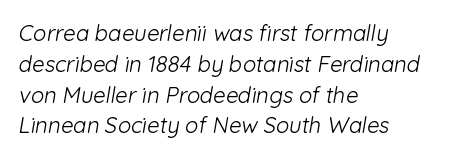
Glance below the letters and you will spot only blank space. Vertical spacing — default. Spacing between characters is what you'd get straight out of the box. Does the copy run flush right? No — it runs flush left. The typeface has the unassuming heft of standard copy or less.
